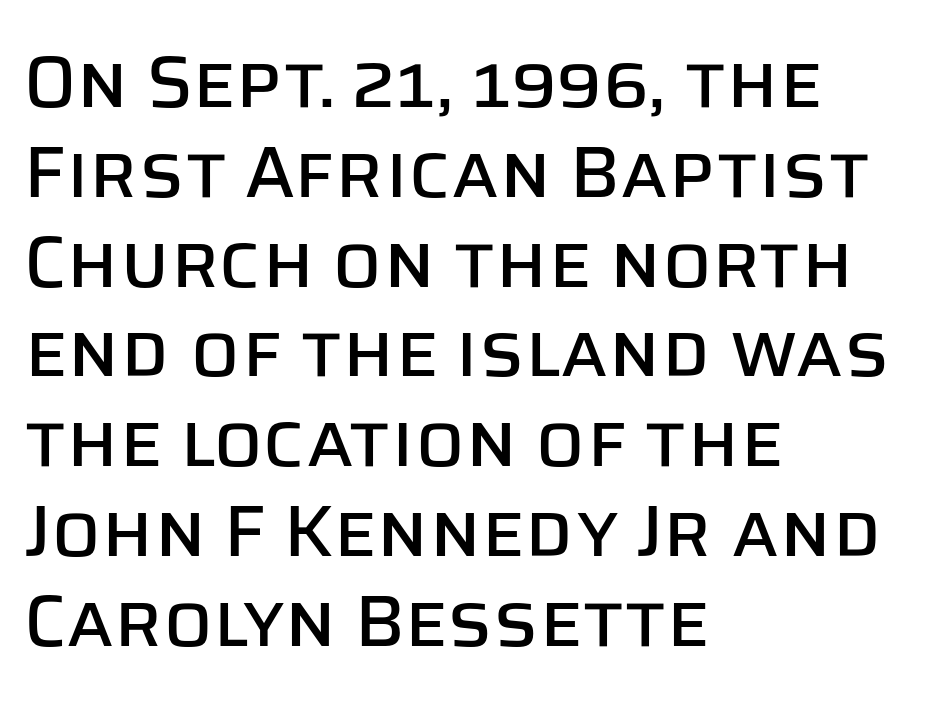
Q: Is the text italic (slanted)? A: No, it is upright.
Q: Is the typeface a serif or a sans-serif typeface? A: Sans-serif.
Q: Is the text underlined? A: No.
Q: How is the paragraph aligned? A: Left-aligned.
Q: Is the spacing between letters normal or unusually wide? A: Normal.
Q: Width (condensed, normal, or wide)? A: Normal.
Q: Stroke contrast? A: Low.
Q: x-height? A: Large.
Q: Monospaced? A: No.
